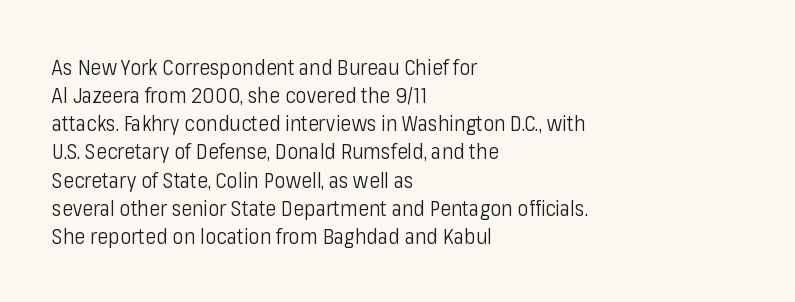
Q: Is the text bold? A: No.
Q: Is the text italic (slanted)? A: No, it is upright.
Q: Is the text underlined? A: No.
Q: How is the paragraph aligned? A: Left-aligned.
Q: Is the spacing between letters normal or unusually wide? A: Normal.
Q: Is the spacing between lines tight, normal or loose? A: Normal.
